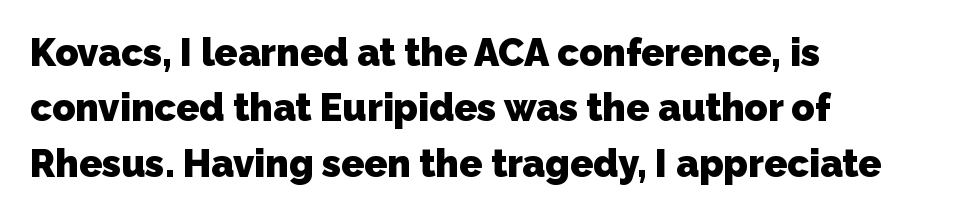
Q: Is the text bold? A: Yes.
Q: Is the typeface a serif or a sans-serif typeface? A: Sans-serif.
Q: Is the text underlined? A: No.
Q: How is the paragraph aligned? A: Left-aligned.
Q: Is the spacing between letters normal or unusually wide? A: Normal.
Q: Is the spacing between lines tight, normal or loose? A: Normal.
Q: Width (condensed, normal, or wide)? A: Normal.
Q: Stroke contrast? A: Low.
Q: x-height? A: Medium.
Q: Monospaced? A: No.
